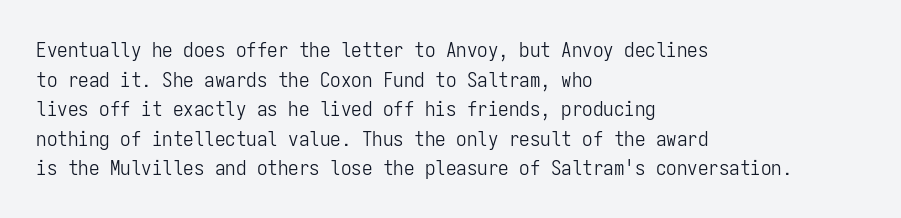
The image shows 21 px text type, upright; set left-aligned, normal line spacing (1.41x), normal letter spacing, not underlined.
